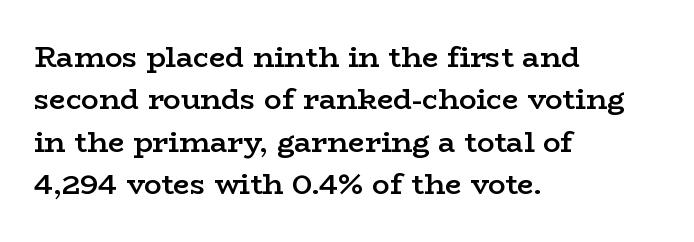
Q: Is the text bold? A: Semi-bold.
Q: Is the text italic (slanted)? A: No, it is upright.
Q: Is the typeface a serif or a sans-serif typeface? A: Serif.
Q: Is the text underlined? A: No.
Q: How is the paragraph aligned? A: Left-aligned.
Q: Is the spacing between letters normal or unusually wide? A: Normal.
Q: Is the spacing between lines tight, normal or loose? A: Normal.
Q: Width (condensed, normal, or wide)? A: Wide.
Q: Stroke contrast? A: Low.
Q: x-height? A: Medium.
Q: Monospaced? A: No.
